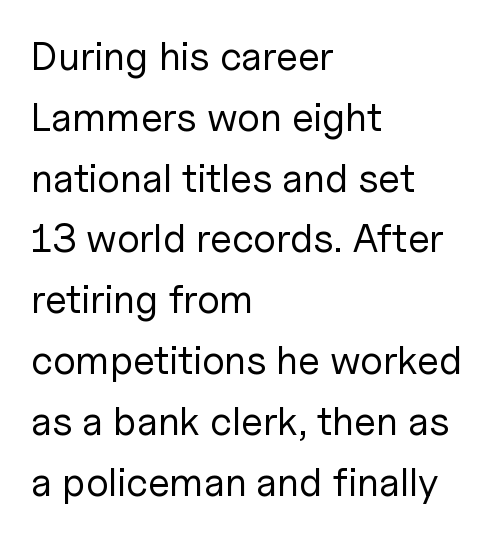
Q: Is the text bold? A: No.
Q: Is the text italic (slanted)? A: No, it is upright.
Q: Is the typeface a serif or a sans-serif typeface? A: Sans-serif.
Q: Is the text underlined? A: No.
Q: How is the paragraph aligned? A: Left-aligned.
Q: Is the spacing between letters normal or unusually wide? A: Normal.
Q: Is the spacing between lines tight, normal or loose? A: Normal.
Q: Width (condensed, normal, or wide)? A: Normal.
Q: Stroke contrast? A: Low.
Q: x-height? A: Medium.
Q: Monospaced? A: No.
